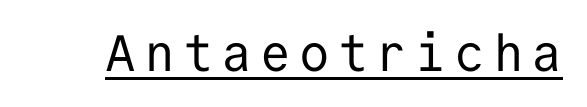
The image shows 51 px regular-weight sans-serif type, upright, monospaced; set underlined; low stroke contrast and a medium x-height.
